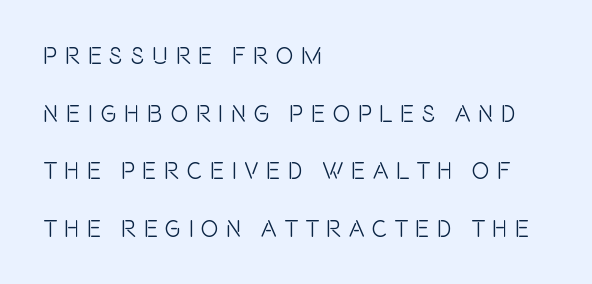
{"italic": "no", "underline": "no", "align": "left", "line_spacing": "loose", "line_spacing_ratio": 2.4, "letter_spacing": "wide", "letter_spacing_em": 0.3, "glyph_px": 24}
